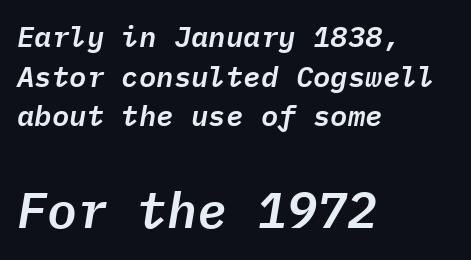
The later block is typeset at a bigger size than the earlier block. Do the characters align in a grid? Yes, the font is monospaced. There is no visible air inserted between adjacent glyphs. Notice how descenders clear the ascenders below comfortably — that's standard leading. Letters rest on an invisible, unmarked baseline. All the whitespace from short lines collects on the right.
